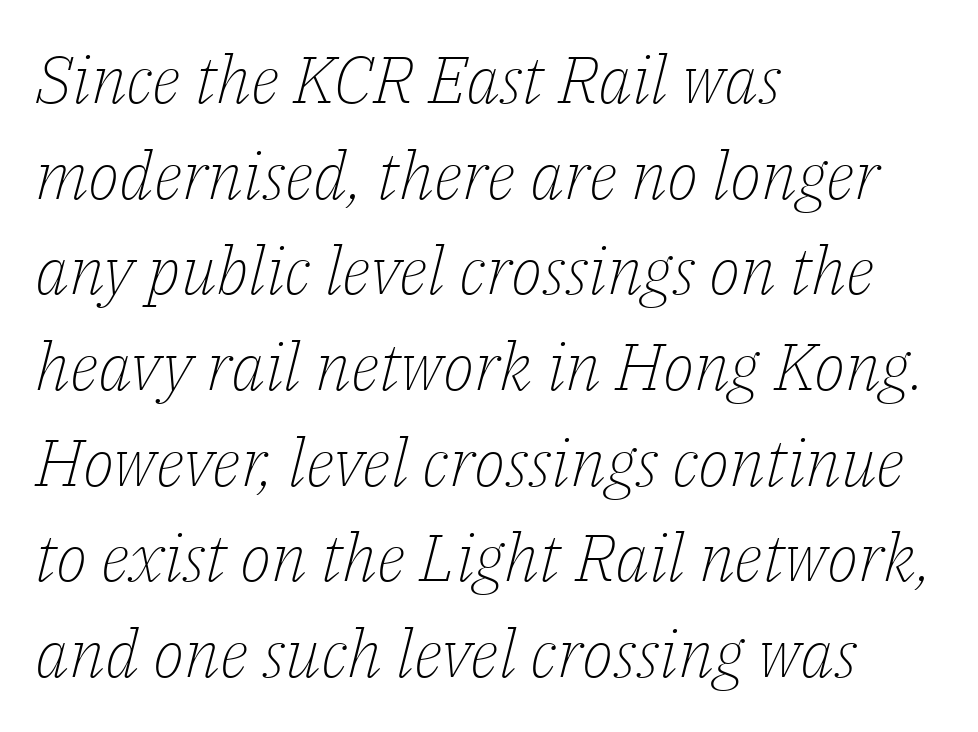
{"serif": "yes", "italic": "yes", "lean": "right", "slant_degrees": 14, "bold": "no", "weight": "light", "width": "normal", "stroke_contrast": "low", "x_height": "medium", "monospaced": "no", "underline": "no", "align": "left", "line_spacing": "normal", "line_spacing_ratio": 1.45, "letter_spacing": "normal", "letter_spacing_em": 0.0, "glyph_px": 66}
